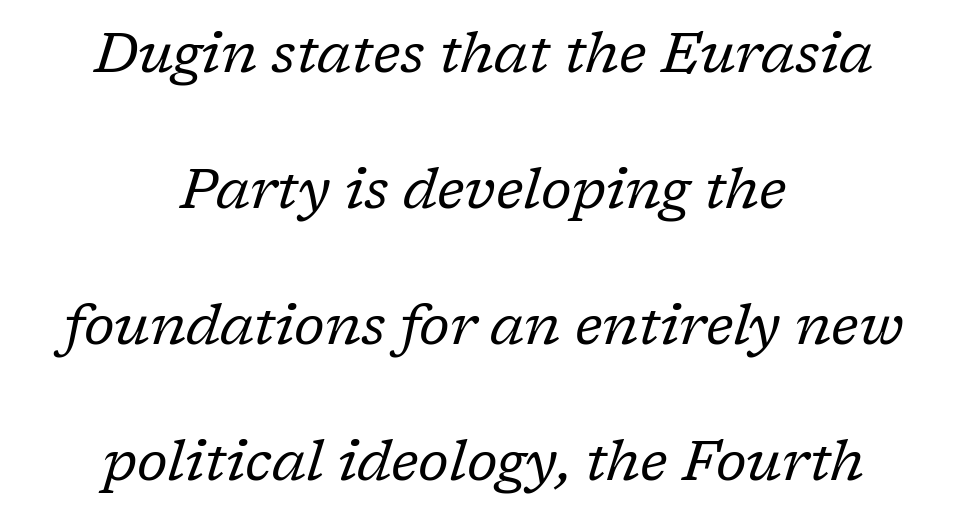
{"serif": "yes", "italic": "yes", "lean": "right", "slant_degrees": 17, "bold": "no", "weight": "regular", "width": "normal", "stroke_contrast": "low", "x_height": "medium", "monospaced": "no", "underline": "no", "align": "center", "line_spacing": "loose", "line_spacing_ratio": 2.43, "letter_spacing": "normal", "letter_spacing_em": 0.0, "glyph_px": 56}
